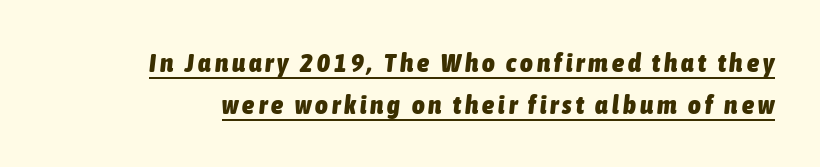
{"italic": "yes", "lean": "right", "slant_degrees": 6, "bold": "yes", "underline": "yes", "line_spacing": "normal", "line_spacing_ratio": 1.57, "glyph_px": 27}
